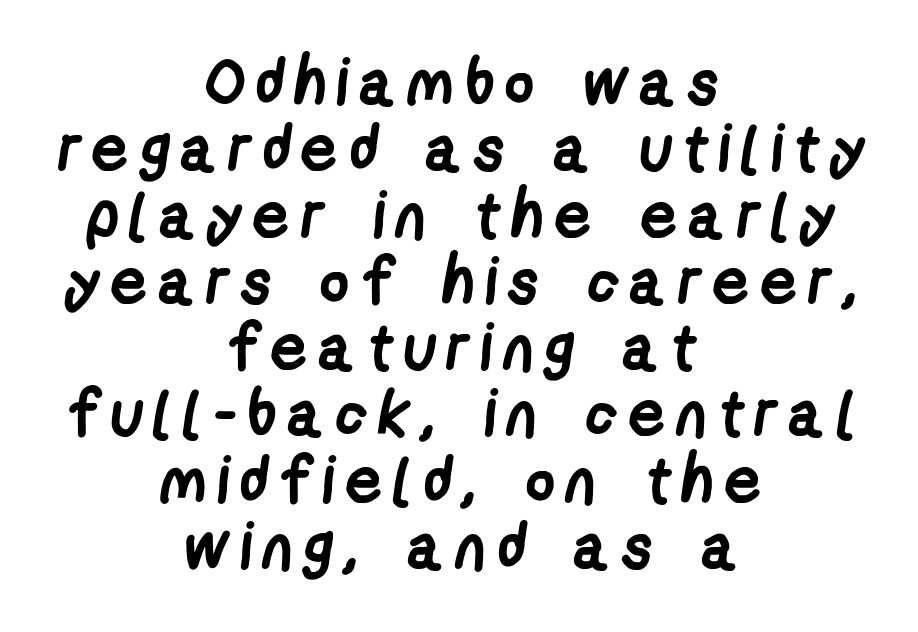
The rendering uses natural spacing where letterforms have individual widths. Alignment: centered. Plain, unruled lines of type. Summary of weight: heavy, a full bold. Typographically, this falls in the sans-serif category.
